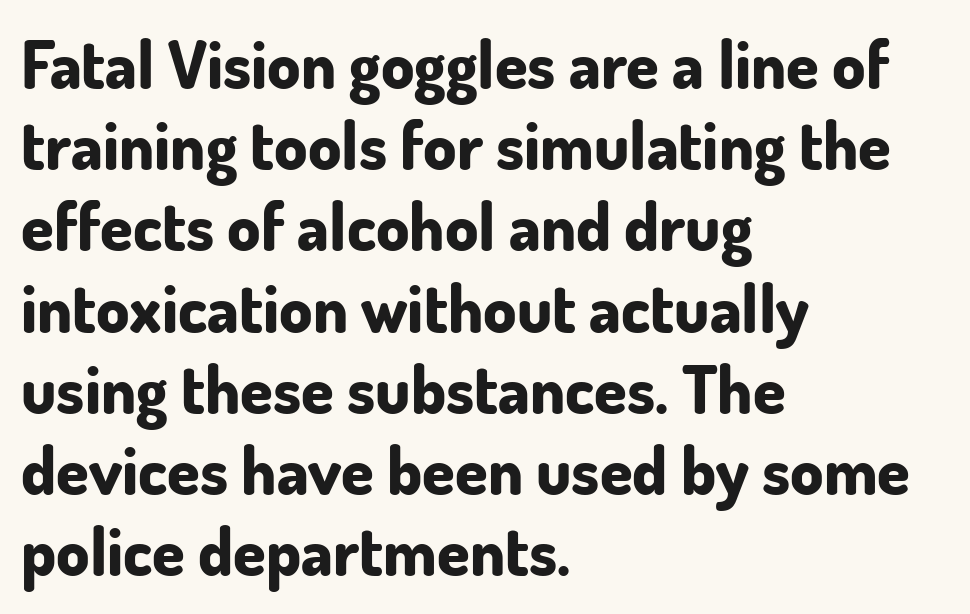
Weight: bold. This rendering leaves character spacing at its baseline value. The passage shown is typed in a proportional face where columns would drift. No word sits above an underline. Look at the bottom of the vertical strokes: they stop flat, with no serifs. Nope, not italic — everything's standing straight.
